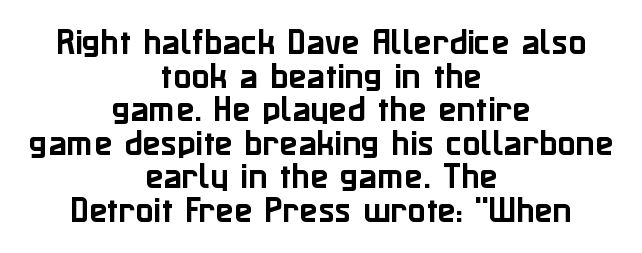
Q: Is the text italic (slanted)? A: No, it is upright.
Q: Is the typeface a serif or a sans-serif typeface? A: Sans-serif.
Q: Is the text underlined? A: No.
Q: How is the paragraph aligned? A: Centered.
Q: Is the spacing between letters normal or unusually wide? A: Normal.
Q: Is the spacing between lines tight, normal or loose? A: Tight.
Q: Width (condensed, normal, or wide)? A: Normal.
Q: Stroke contrast? A: Low.
Q: x-height? A: Medium.
Q: Monospaced? A: No.
